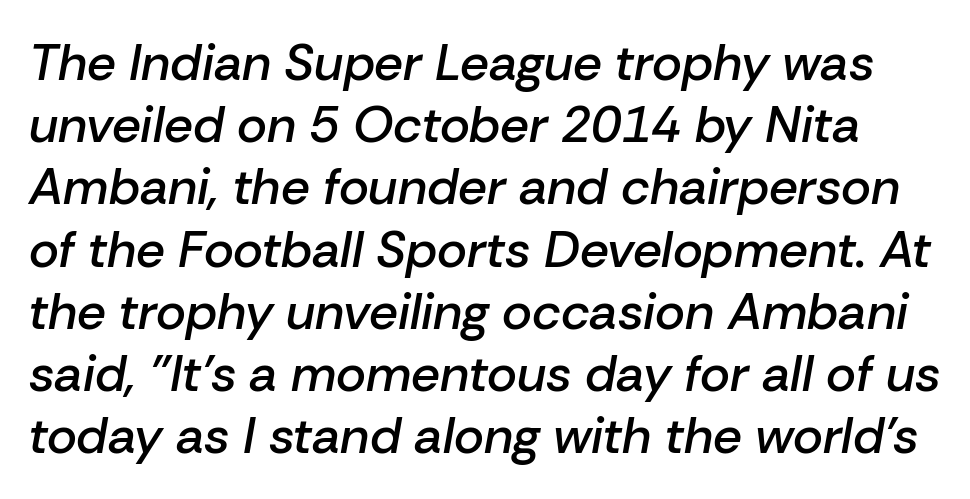
{"italic": "yes", "lean": "right", "slant_degrees": 10, "bold": "semi", "weight": "semibold", "width": "normal", "stroke_contrast": "low", "x_height": "medium", "monospaced": "no", "underline": "no", "line_spacing_ratio": 1.22, "letter_spacing": "normal", "letter_spacing_em": 0.0, "glyph_px": 51}
